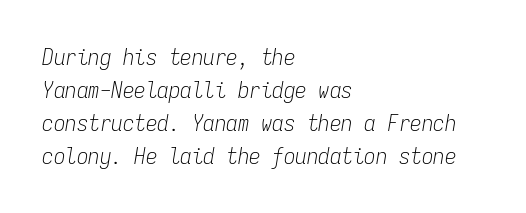
Q: Is the text bold? A: No.
Q: Is the text italic (slanted)? A: Yes, it leans right by about 9 degrees.
Q: Is the text underlined? A: No.
Q: How is the paragraph aligned? A: Left-aligned.
Q: Is the spacing between letters normal or unusually wide? A: Normal.
Q: Is the spacing between lines tight, normal or loose? A: Normal.
